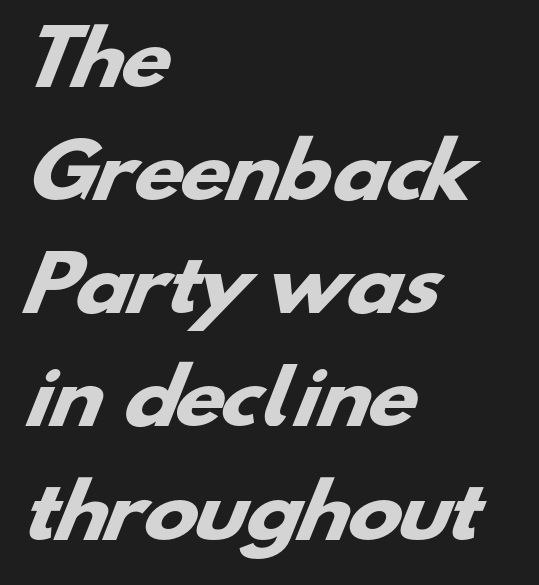
The sample has been set heavy, in full bold. A clean baseline with only descenders dipping below it. Looks like regular typesetting: each glyph gets only the width it needs. Short note: letters normally spaced. This rendering employs a face without finishing strokes, i.e., a sans-serif. Where is the straight margin? On the left.
